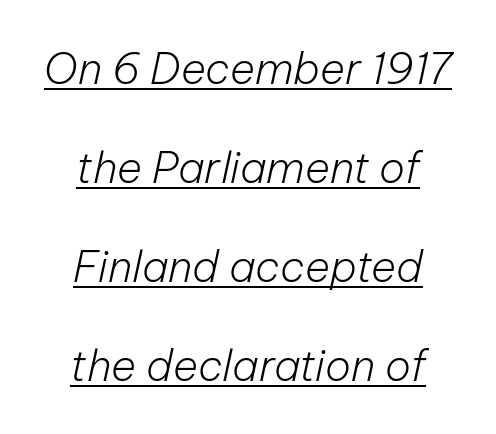
These glyphs show unthickened strokes, regular width or finer. The passage shown is underscored from start to finish. Nothing unusual about the tracking: characters are spaced as the font intends. Each new line begins a long way beneath the previous one.
